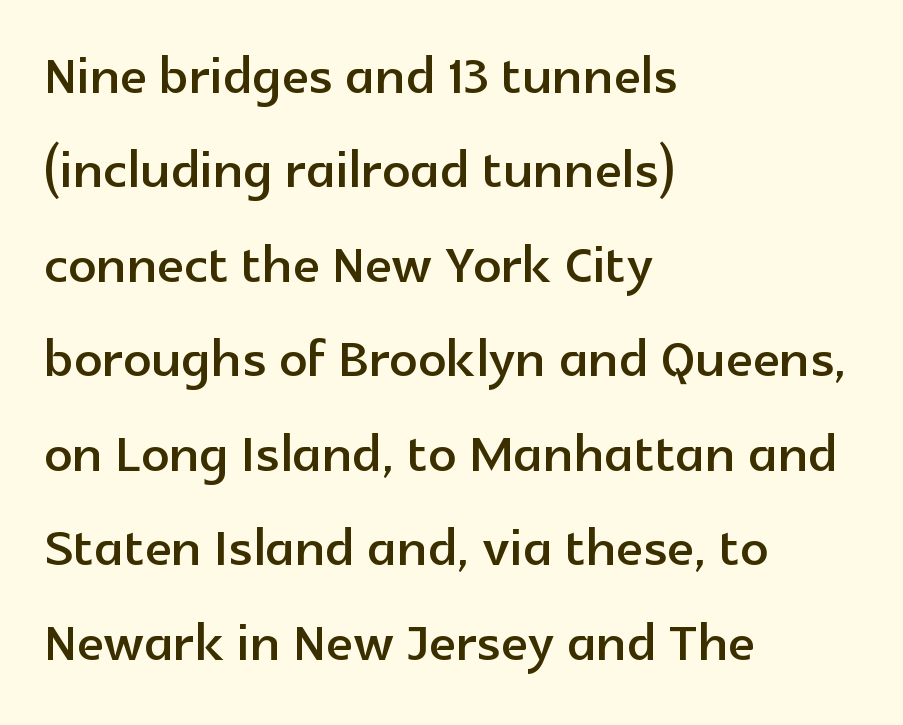
The image shows 70 px sans-serif type, upright; set left-aligned, normal line spacing (1.35x), normal letter spacing, not underlined; a medium x-height.
